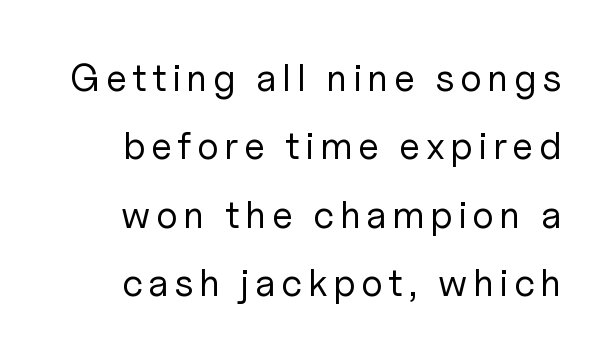
The image shows 38 px regular-weight sans-serif type, upright; set line spacing 1.8x, not underlined; low stroke contrast and a medium x-height.
